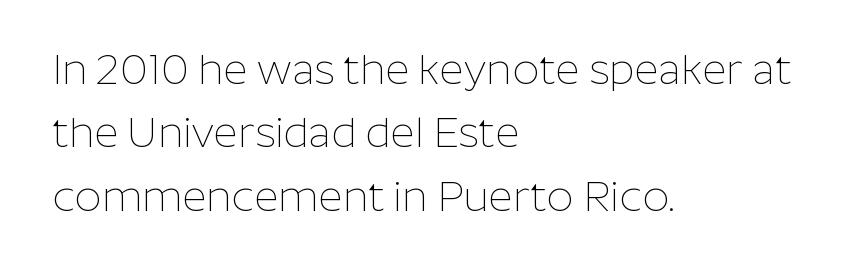
Letterform terminals end flat and unadorned throughout the passage. The typesetting does not lean heavy: it is not bold. Notice how the stems are strictly vertical — no italics here. Proportional: the letters do not fall into vertical columns. Each word holds together tightly as a unit, with standard inter-letter gaps.
